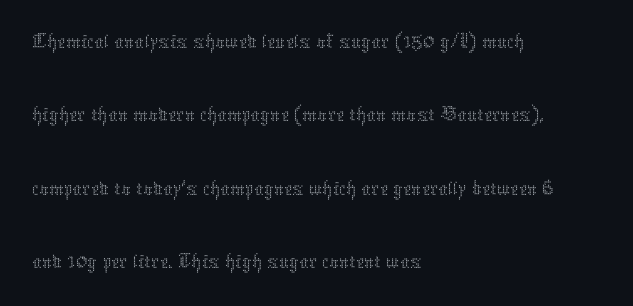
{"italic": "no", "bold": "no", "weight": "thin", "width": "normal", "stroke_contrast": "medium", "x_height": "medium", "monospaced": "no", "underline": "no", "align": "left", "line_spacing": "normal", "line_spacing_ratio": 1.56, "letter_spacing": "normal", "letter_spacing_em": 0.0, "glyph_px": 47}
